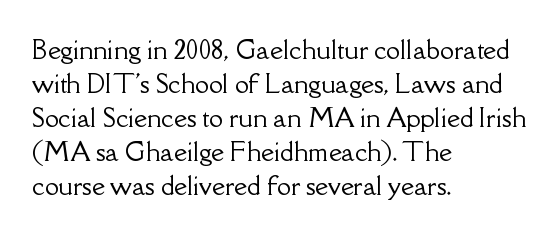
Q: Is the text italic (slanted)? A: No, it is upright.
Q: Is the text underlined? A: No.
Q: How is the paragraph aligned? A: Left-aligned.
Q: Is the spacing between letters normal or unusually wide? A: Normal.
Q: Is the spacing between lines tight, normal or loose? A: Normal.
